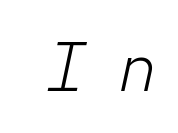
{"italic": "yes", "lean": "right", "slant_degrees": 12, "bold": "no", "weight": "light", "width": "normal", "stroke_contrast": "low", "x_height": "medium", "monospaced": "yes", "underline": "no", "letter_spacing": "wide", "letter_spacing_em": 0.44, "glyph_px": 69}
